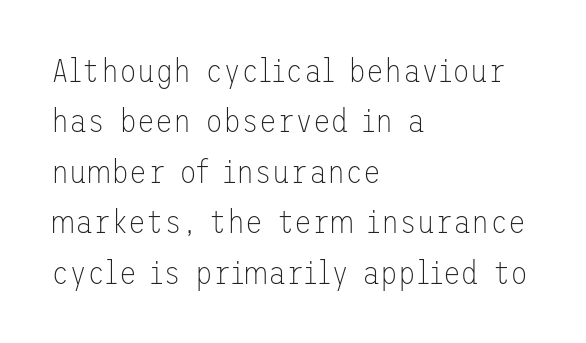
Q: Is the text bold? A: No.
Q: Is the text italic (slanted)? A: No, it is upright.
Q: Is the typeface a serif or a sans-serif typeface? A: Sans-serif.
Q: Is the text underlined? A: No.
Q: How is the paragraph aligned? A: Left-aligned.
Q: Is the spacing between letters normal or unusually wide? A: Normal.
Q: Is the spacing between lines tight, normal or loose? A: Normal.
Q: Width (condensed, normal, or wide)? A: Normal.
Q: Stroke contrast? A: Low.
Q: x-height? A: Medium.
